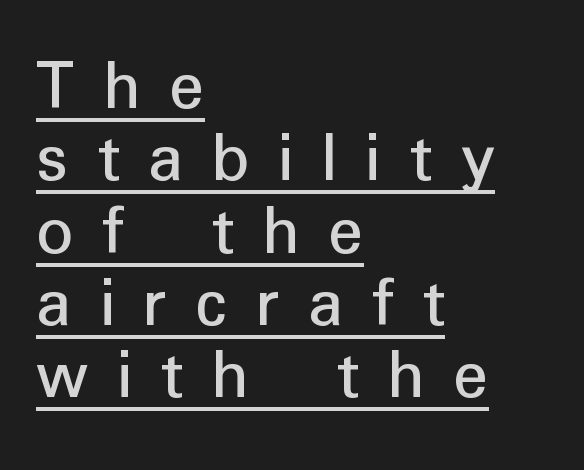
Q: Is the text italic (slanted)? A: No, it is upright.
Q: Is the typeface a serif or a sans-serif typeface? A: Sans-serif.
Q: Is the text underlined? A: Yes.
Q: How is the paragraph aligned? A: Left-aligned.
Q: Is the spacing between letters normal or unusually wide? A: Unusually wide.
Q: Is the spacing between lines tight, normal or loose? A: Tight.
Q: Width (condensed, normal, or wide)? A: Normal.
Q: Stroke contrast? A: Low.
Q: x-height? A: Medium.
Q: Monospaced? A: No.
